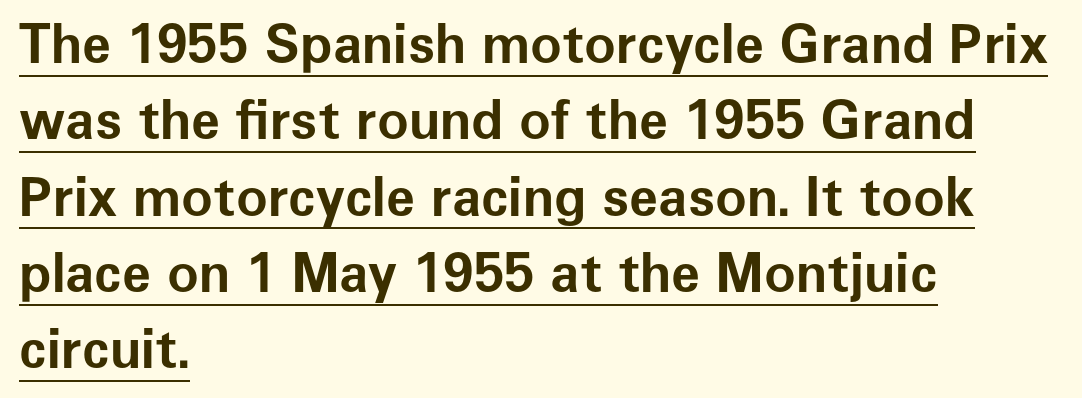
{"serif": "no", "italic": "no", "bold": "yes", "weight": "bold", "width": "normal", "stroke_contrast": "low", "x_height": "medium", "monospaced": "no", "underline": "yes", "align": "left", "line_spacing": "normal", "line_spacing_ratio": 1.44, "letter_spacing": "normal", "letter_spacing_em": 0.0, "glyph_px": 53}
